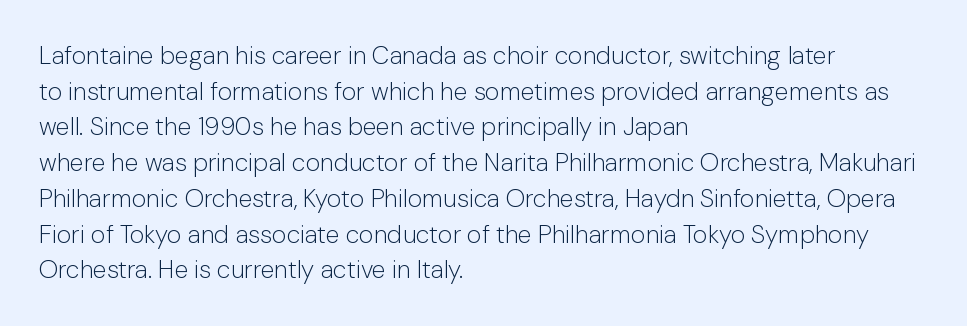
Q: Is the text bold? A: No.
Q: Is the text italic (slanted)? A: No, it is upright.
Q: Is the text underlined? A: No.
Q: How is the paragraph aligned? A: Left-aligned.
Q: Is the spacing between letters normal or unusually wide? A: Normal.
Q: Is the spacing between lines tight, normal or loose? A: Normal.
